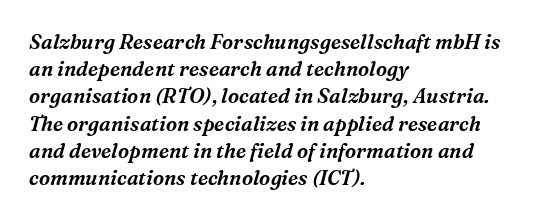
{"italic": "yes", "lean": "right", "slant_degrees": 16, "underline": "no", "align": "left", "line_spacing": "normal", "line_spacing_ratio": 1.36, "letter_spacing": "normal", "letter_spacing_em": 0.0, "glyph_px": 20}
